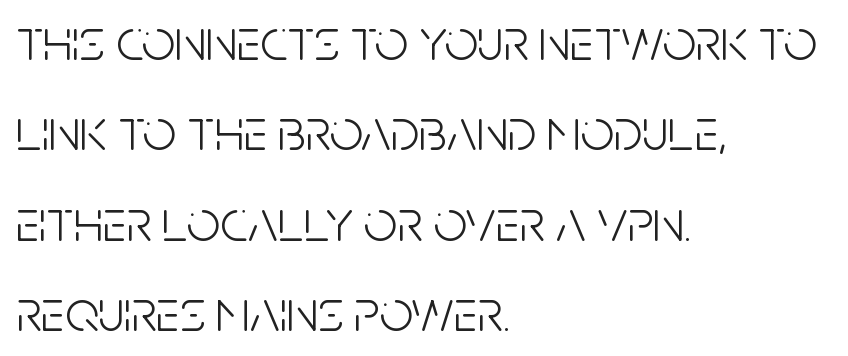
Each word holds together tightly as a unit, with standard inter-letter gaps. You can tell it's not italic because the verticals are truly vertical. Spacing verdict: proportional, widths tailored to each character. Vertically, the passage feels balanced, rows spaced as you'd expect.
